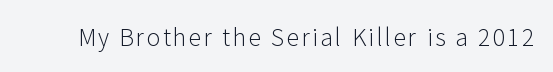
Honestly, there is no underline to notice here at all. This is roman type, the default non-slanted kind. Weight: not bold — regular or lighter.
